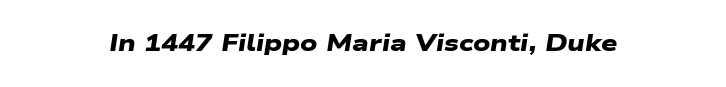
Compared with typical body copy, the letter spacing here is the same. A bare baseline throughout the passage. Chunky letters — that's bold for sure.
